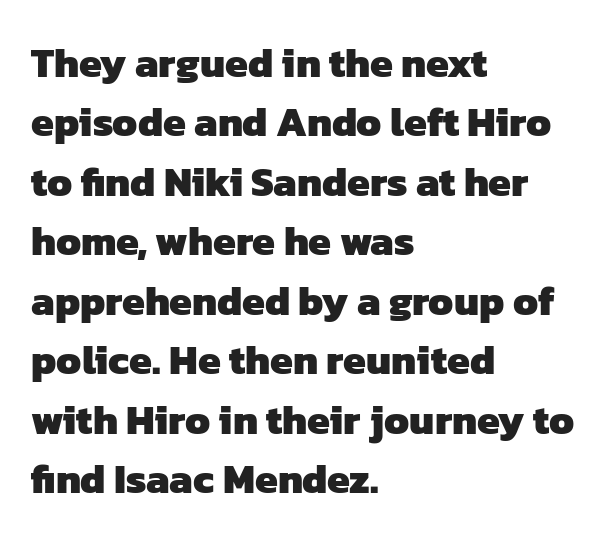
The image shows 41 px heavy sans-serif type; set left-aligned, normal line spacing (1.45x), normal letter spacing, not underlined; low stroke contrast and a medium x-height.
